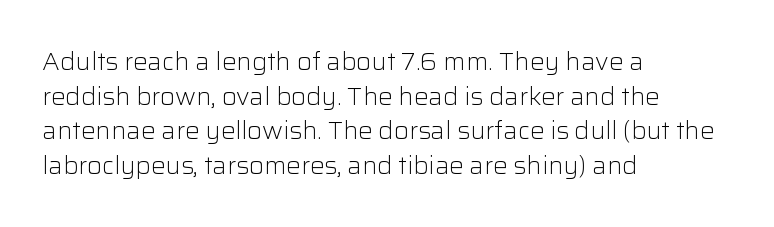
Regarding leading, the lines here are spaced in the standard way. The letters look calm and open, with moderate or lighter stems. Layout note: lines flush left. The rendering keeps characters at their native spacing. The lettering stays uniformly vertical, giving the passage a roman look. Underline: absent.
